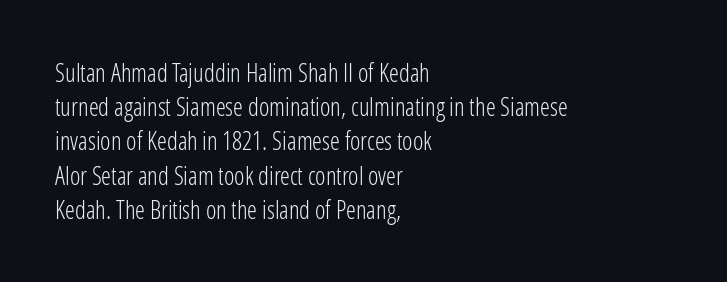
The image shows 25 px text type, upright; set left-aligned, normal line spacing (1.37x), normal letter spacing, not underlined.
